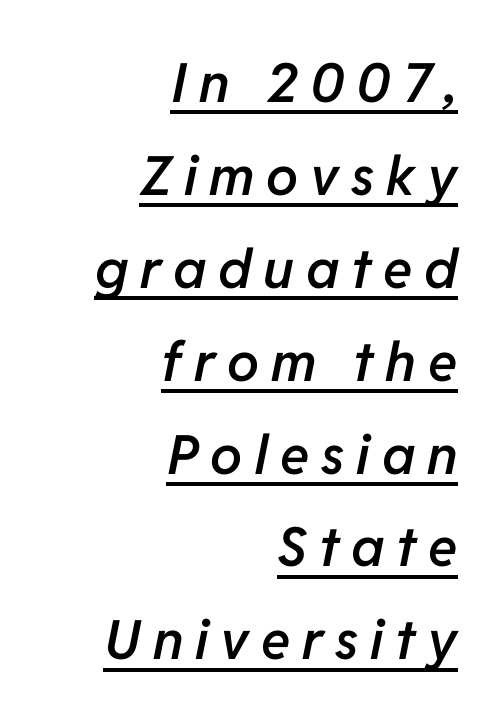
Q: Is the text bold? A: Semi-bold.
Q: Is the text italic (slanted)? A: Yes, it leans right by about 11 degrees.
Q: Is the text underlined? A: Yes.
Q: How is the paragraph aligned? A: Right-aligned.
Q: Is the spacing between letters normal or unusually wide? A: Unusually wide.
Q: Width (condensed, normal, or wide)? A: Normal.
Q: Stroke contrast? A: Low.
Q: x-height? A: Medium.
Q: Monospaced? A: No.
